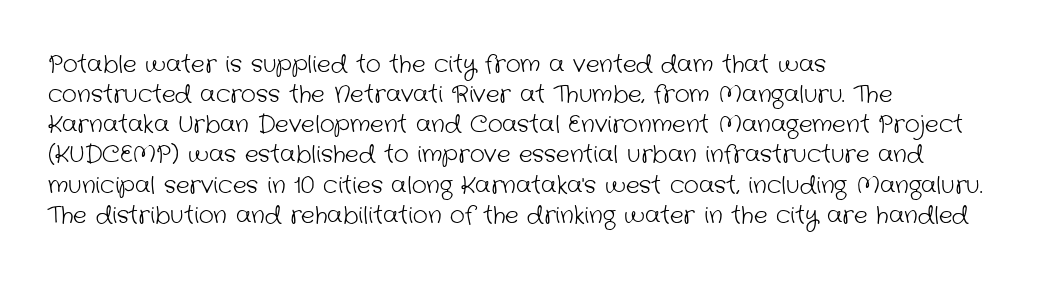
The image shows 23 px text type; set left-aligned, normal line spacing (1.31x), normal letter spacing, not underlined.
